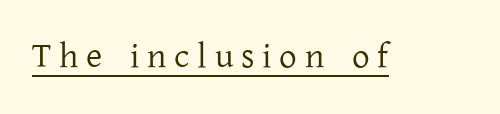
Q: Is the text bold? A: No.
Q: Is the text italic (slanted)? A: No, it is upright.
Q: Is the typeface a serif or a sans-serif typeface? A: Serif.
Q: Is the text underlined? A: Yes.
Q: Is the spacing between letters normal or unusually wide? A: Unusually wide.
Q: Width (condensed, normal, or wide)? A: Normal.
Q: Stroke contrast? A: Low.
Q: x-height? A: Medium.
Q: Monospaced? A: No.
